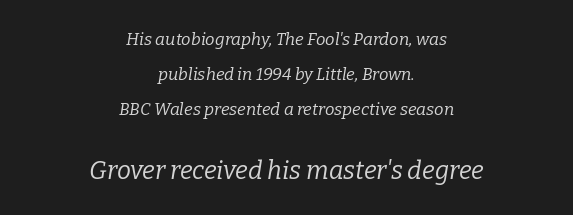
Q: Is the text bold? A: No.
Q: Is the text italic (slanted)? A: Yes, it leans right by about 9 degrees.
Q: Is the text underlined? A: No.
Q: How is the paragraph aligned? A: Centered.
Q: Is the spacing between letters normal or unusually wide? A: Normal.
Q: Is the spacing between lines tight, normal or loose? A: Loose.
Q: Which block of text is set in a larger size, the first (top) or the second (bottom)? A: The second (bottom) one.
